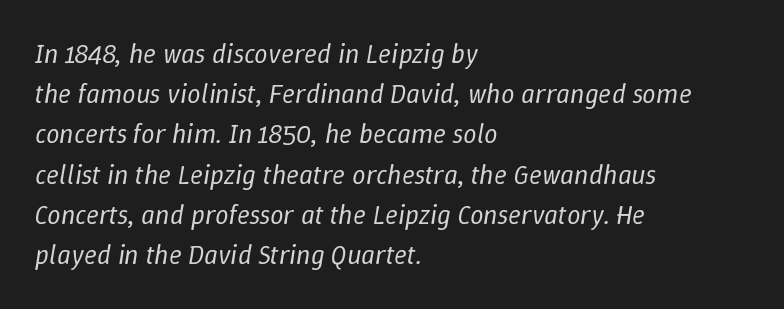
In terms of leading, this rendering sits right in the middle. Rendered with sloped, italic letterforms. A bare baseline throughout the passage. No heavy texture on the line: the type isn't bold. How are the letters spaced? Ordinarily, with no added tracking.
